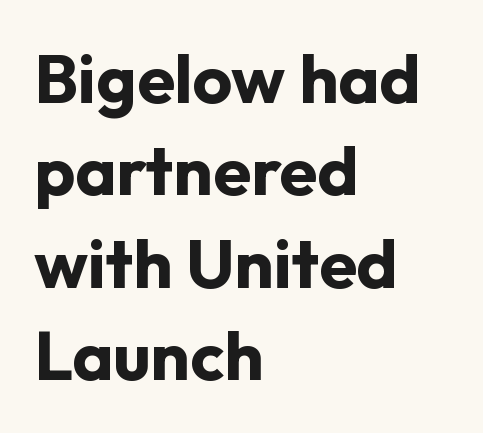
Q: Is the text bold? A: Yes.
Q: Is the text italic (slanted)? A: No, it is upright.
Q: Is the typeface a serif or a sans-serif typeface? A: Sans-serif.
Q: Is the text underlined? A: No.
Q: How is the paragraph aligned? A: Left-aligned.
Q: Is the spacing between letters normal or unusually wide? A: Normal.
Q: Is the spacing between lines tight, normal or loose? A: Normal.
Q: Width (condensed, normal, or wide)? A: Normal.
Q: Stroke contrast? A: Low.
Q: x-height? A: Medium.
Q: Monospaced? A: No.
